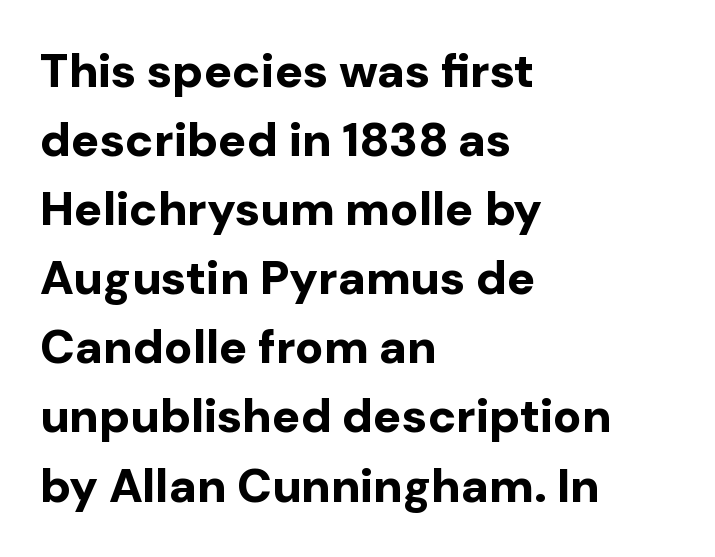
{"serif": "no", "italic": "no", "bold": "yes", "weight": "bold", "width": "normal", "stroke_contrast": "low", "x_height": "medium", "monospaced": "no", "underline": "no", "align": "left", "line_spacing": "normal", "line_spacing_ratio": 1.47, "letter_spacing": "normal", "letter_spacing_em": 0.0, "glyph_px": 47}
